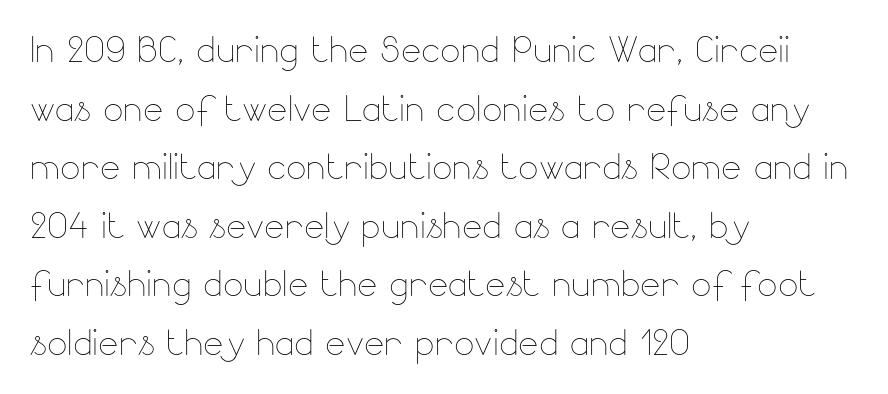
The image shows 48 px thin type, upright; set left-aligned, line spacing 1.22x, normal letter spacing, not underlined; low stroke contrast and a small x-height.
